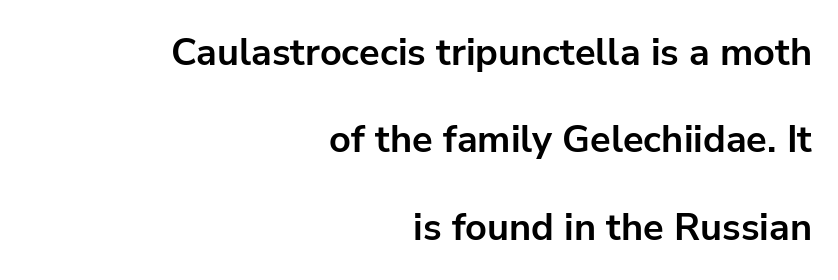
Q: Is the text bold? A: Yes.
Q: Is the text italic (slanted)? A: No, it is upright.
Q: Is the typeface a serif or a sans-serif typeface? A: Sans-serif.
Q: Is the text underlined? A: No.
Q: How is the paragraph aligned? A: Right-aligned.
Q: Is the spacing between letters normal or unusually wide? A: Normal.
Q: Is the spacing between lines tight, normal or loose? A: Loose.
Q: Width (condensed, normal, or wide)? A: Normal.
Q: Stroke contrast? A: Low.
Q: x-height? A: Medium.
Q: Monospaced? A: No.
